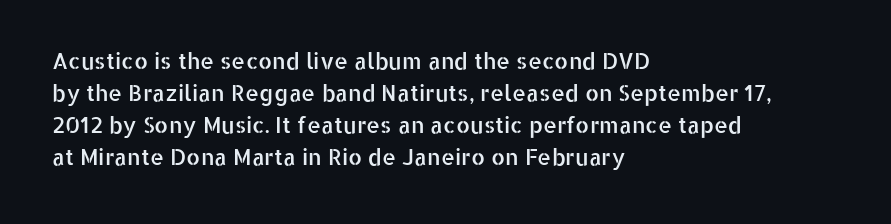
{"italic": "no", "underline": "no", "align": "left", "line_spacing": "normal", "line_spacing_ratio": 1.46, "letter_spacing": "normal", "letter_spacing_em": 0.0, "glyph_px": 22}
